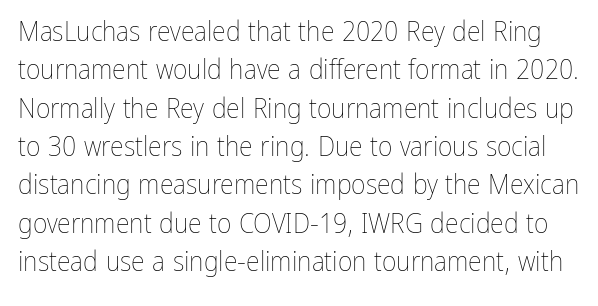
The image shows 28 px thin, condensed type, upright; set normal line spacing (1.37x), normal letter spacing, not underlined; low stroke contrast and a medium x-height.
